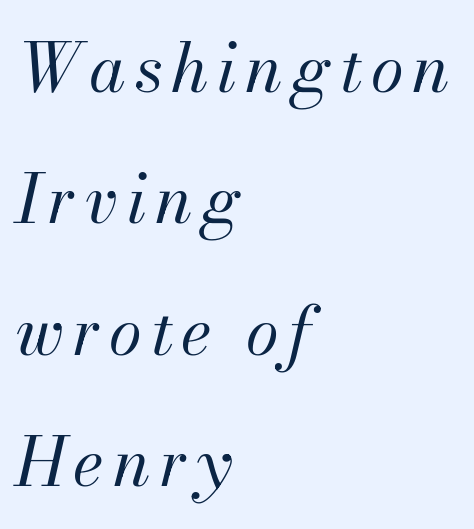
The lines are quadded left. These lines are rendered in a variable-pitch font. A light-to-regular cut is what we see here. Type without underlining. Is the type slanted? Yes — the strokes lean at a clear angle. Vertical spacing — loose.
